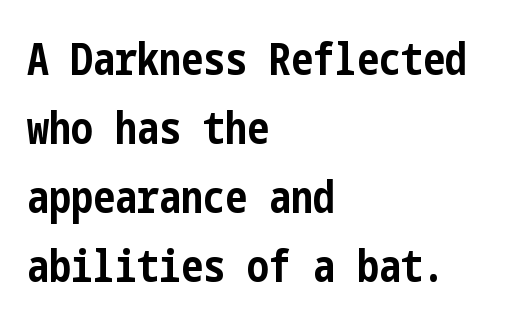
The image shows 44 px bold, condensed sans-serif type, upright; set left-aligned, normal line spacing (1.57x), normal letter spacing, not underlined; low stroke contrast and a medium x-height.
